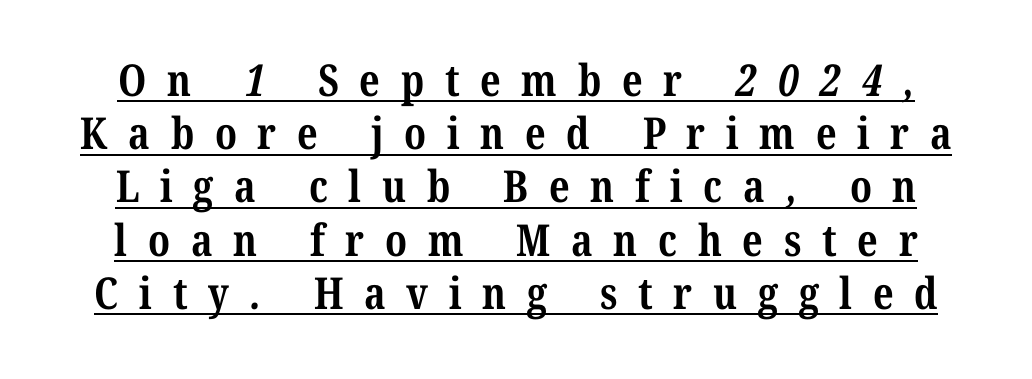
Look at the tracking — it's clearly loosened, letters drifting apart. Varying glyph widths throughout — classic text-font behaviour. This is heavy type, rendered in bold. Small tapered or slab feet sit at the stroke ends, so this counts as serif.
